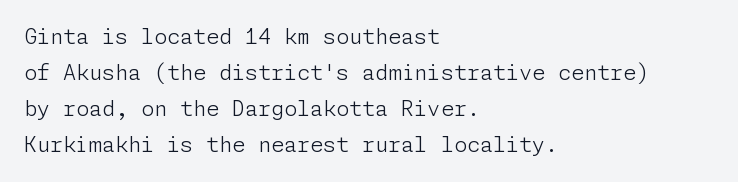
The image shows 21 px text type, upright; set left-aligned, line spacing 1.72x, normal letter spacing, not underlined.
